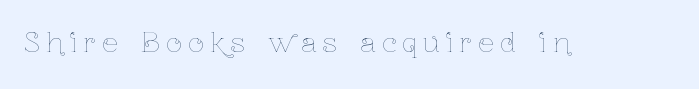
{"italic": "no", "bold": "no", "underline": "no", "letter_spacing": "wide", "letter_spacing_em": 0.25, "glyph_px": 27}
